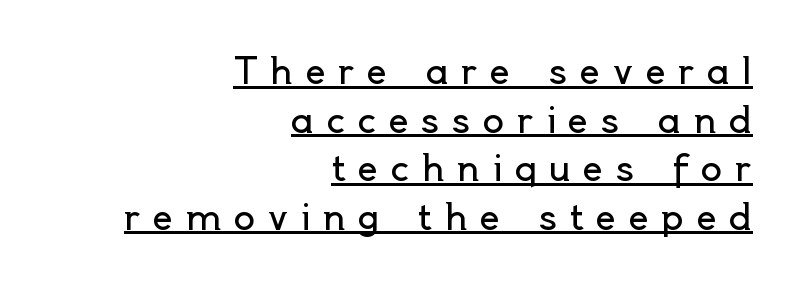
Q: Is the text bold? A: No.
Q: Is the text italic (slanted)? A: No, it is upright.
Q: Is the typeface a serif or a sans-serif typeface? A: Sans-serif.
Q: Is the text underlined? A: Yes.
Q: How is the paragraph aligned? A: Right-aligned.
Q: Is the spacing between letters normal or unusually wide? A: Unusually wide.
Q: Is the spacing between lines tight, normal or loose? A: Normal.
Q: Width (condensed, normal, or wide)? A: Normal.
Q: x-height? A: Small.
Q: Monospaced? A: No.
